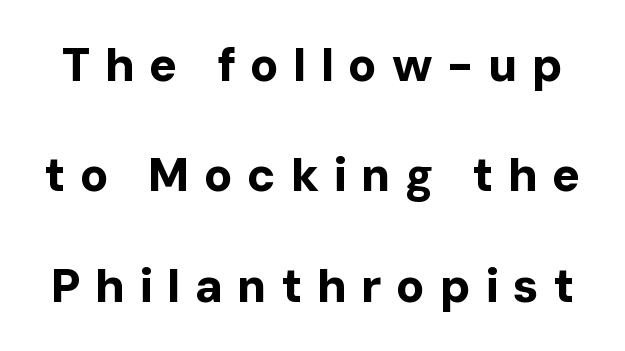
{"serif": "no", "italic": "no", "bold": "yes", "weight": "bold", "width": "normal", "stroke_contrast": "low", "x_height": "medium", "monospaced": "no", "underline": "no", "line_spacing": "loose", "line_spacing_ratio": 2.35, "letter_spacing": "wide", "letter_spacing_em": 0.3, "glyph_px": 47}
